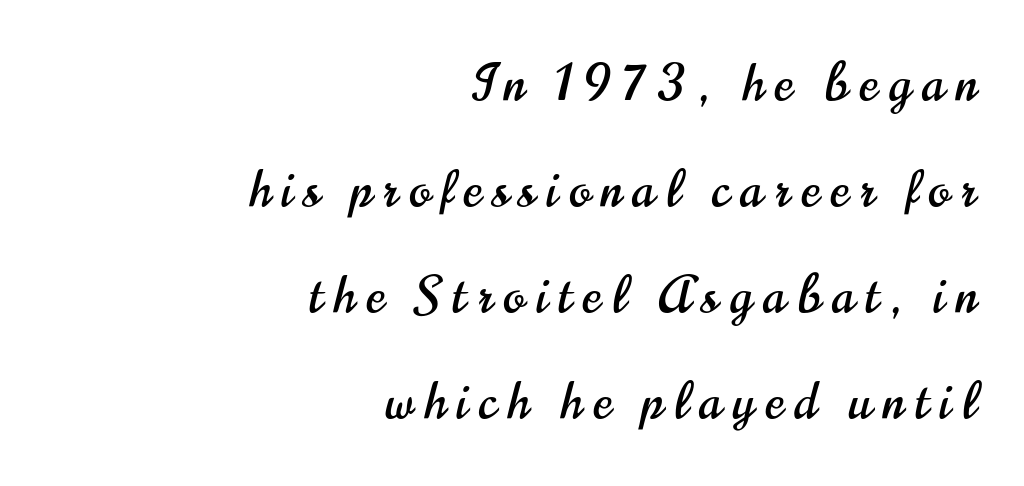
{"serif": "no", "width": "condensed", "stroke_contrast": "high", "x_height": "small", "monospaced": "no", "underline": "no", "align": "right", "line_spacing": "loose", "line_spacing_ratio": 2.12, "letter_spacing": "wide", "letter_spacing_em": 0.22, "glyph_px": 50}
